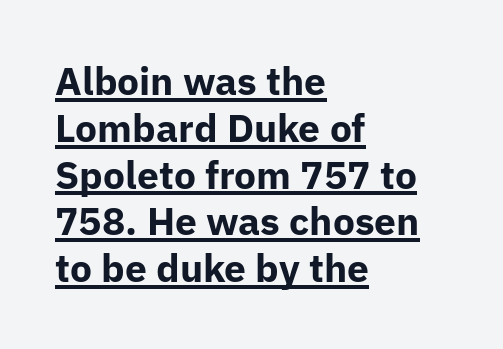
Proportional: the letters do not fall into vertical columns. The passage shown is underscored from start to finish. Letter spacing: default. Reading down the block, your eye returns to a fixed left position each line. If you drew a line through each stem, it would be perfectly vertical.
